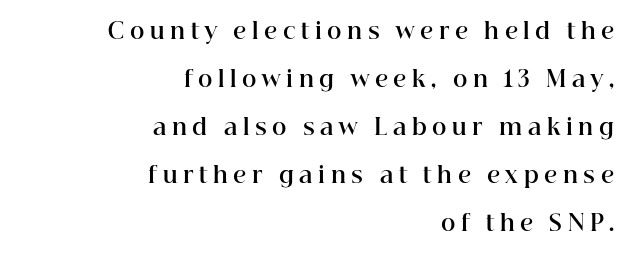
The image shows 22 px bold type, upright; set right-aligned, loose line spacing (2.18x), unusually wide letter spacing (+0.25 em), not underlined.
